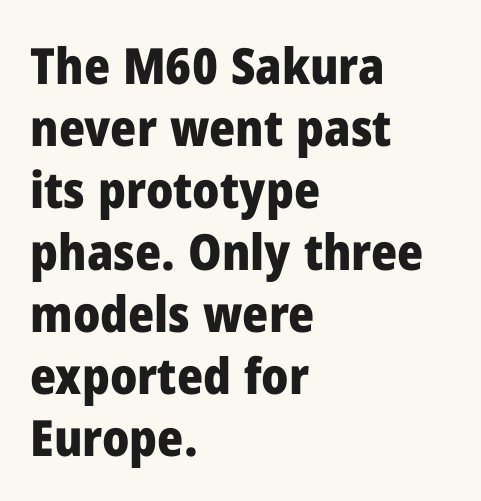
The image shows 50 px heavy sans-serif type, upright; set left-aligned, line spacing 1.24x, normal letter spacing, not underlined; low stroke contrast and a medium x-height.
